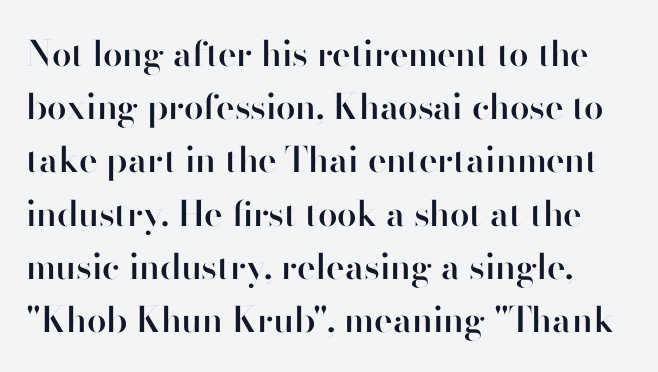
{"serif": "no", "italic": "no", "bold": "semi", "weight": "semibold", "width": "normal", "stroke_contrast": "high", "x_height": "small", "monospaced": "no", "underline": "no", "line_spacing": "normal", "line_spacing_ratio": 1.52, "letter_spacing": "normal", "letter_spacing_em": 0.0, "glyph_px": 35}
